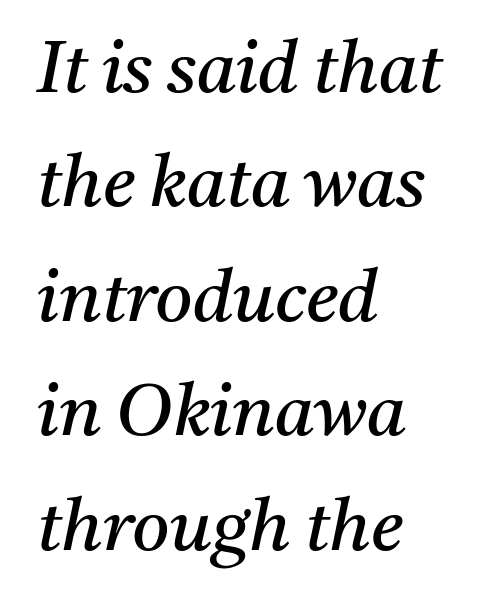
The image shows 72 px regular-weight serif type, italic (leaning right); set left-aligned, normal line spacing (1.59x), normal letter spacing, not underlined; medium stroke contrast and a medium x-height.
